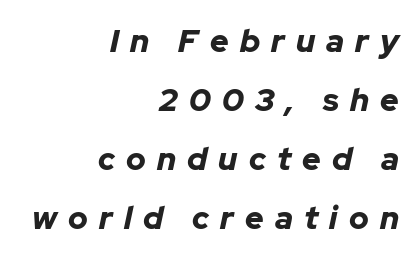
Q: Is the text bold? A: Yes.
Q: Is the text italic (slanted)? A: Yes, it leans right by about 12 degrees.
Q: Is the text underlined? A: No.
Q: How is the paragraph aligned? A: Right-aligned.
Q: Is the spacing between letters normal or unusually wide? A: Unusually wide.
Q: Width (condensed, normal, or wide)? A: Normal.
Q: Stroke contrast? A: Low.
Q: x-height? A: Medium.
Q: Monospaced? A: No.
